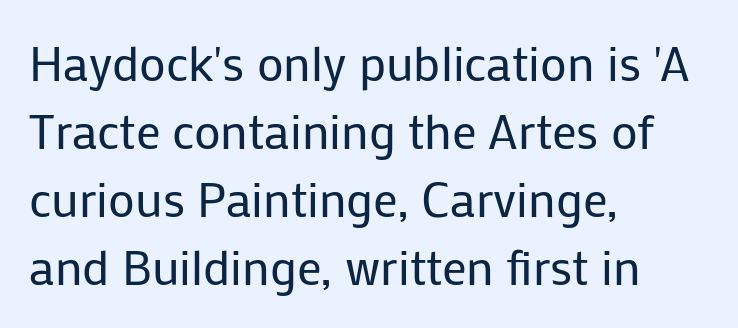
The image shows 49 px regular-weight sans-serif type, upright; set left-aligned, normal line spacing (1.39x), normal letter spacing, not underlined; low stroke contrast and a medium x-height.
